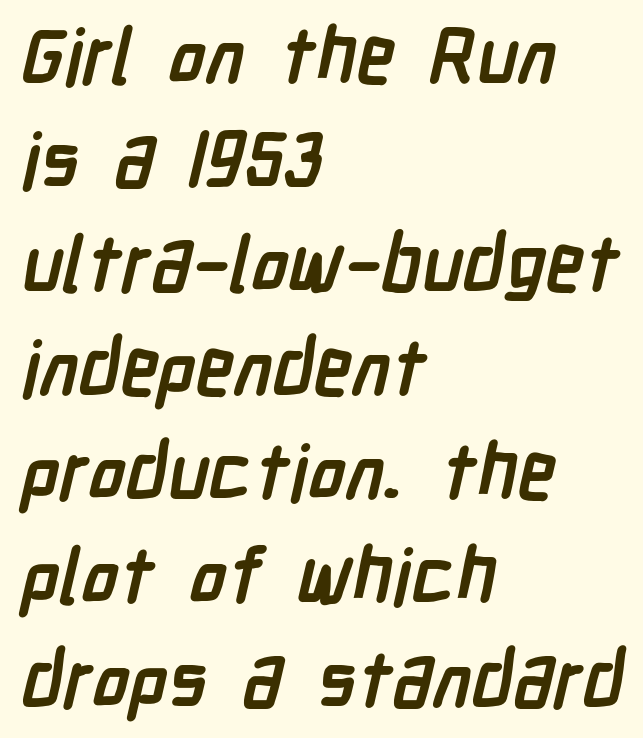
The image shows 77 px semibold, condensed sans-serif type; set left-aligned, normal line spacing (1.35x), normal letter spacing, not underlined; low stroke contrast and a medium x-height.
